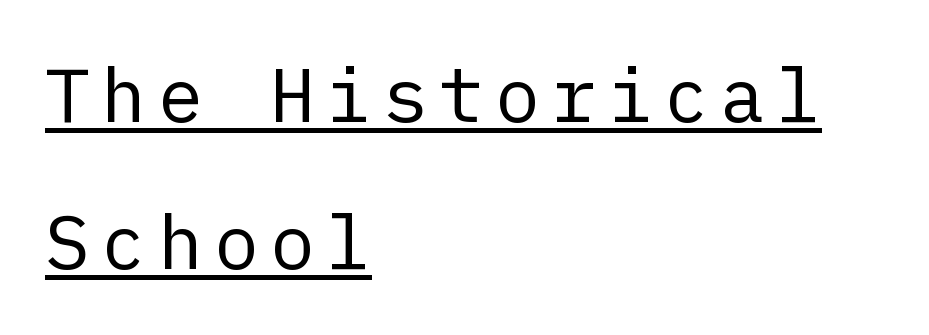
The image shows 75 px regular-weight sans-serif type, upright; set left-aligned, loose line spacing (1.96x), underlined; low stroke contrast and a medium x-height.
